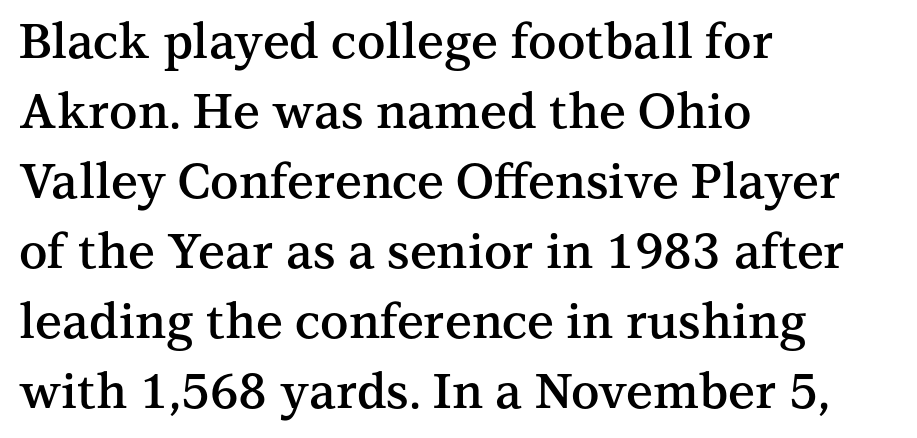
{"serif": "yes", "italic": "no", "bold": "semi", "weight": "semibold", "width": "normal", "stroke_contrast": "medium", "x_height": "medium", "monospaced": "no", "underline": "no", "align": "left", "line_spacing": "normal", "line_spacing_ratio": 1.46, "letter_spacing": "normal", "letter_spacing_em": 0.0, "glyph_px": 48}
